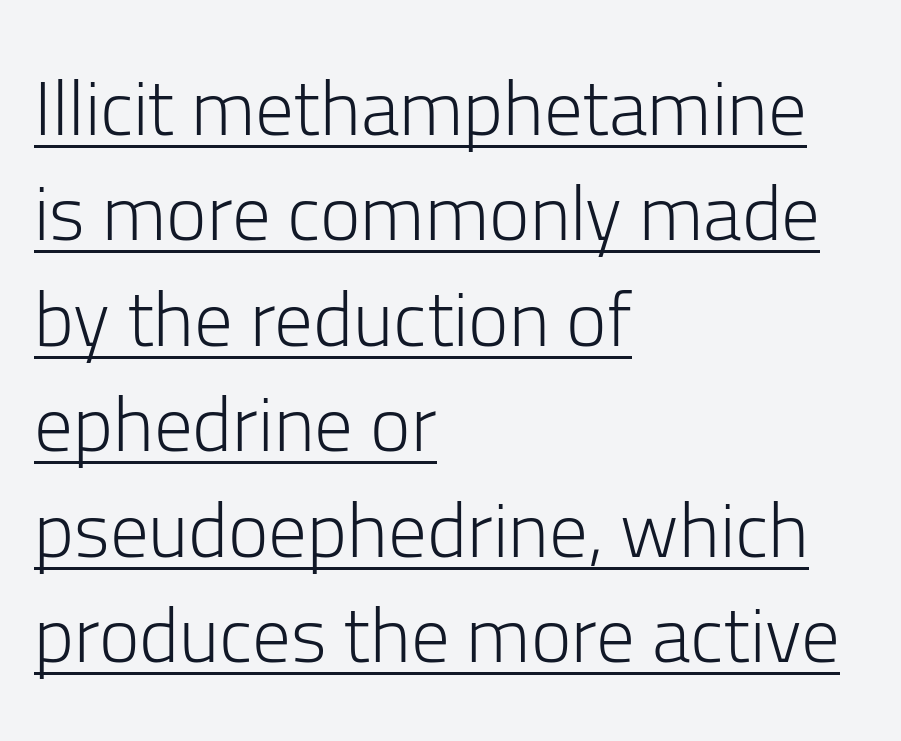
A typesetter would mark this as roman, not italic. Every word sits above its own underline. The paragraph has a hard left edge and a soft right edge. Weight: in the light-to-regular range. A normal amount of white space separates one row of letters from the next. Note: no serifs on the glyphs.
